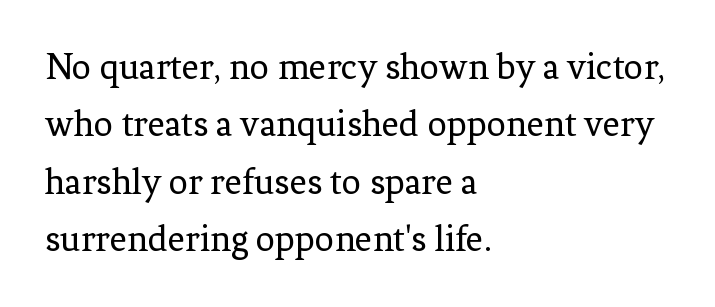
Q: Is the text bold? A: No.
Q: Is the text italic (slanted)? A: No, it is upright.
Q: Is the typeface a serif or a sans-serif typeface? A: Serif.
Q: Is the text underlined? A: No.
Q: How is the paragraph aligned? A: Left-aligned.
Q: Is the spacing between letters normal or unusually wide? A: Normal.
Q: Is the spacing between lines tight, normal or loose? A: Normal.
Q: Width (condensed, normal, or wide)? A: Normal.
Q: Stroke contrast? A: Low.
Q: x-height? A: Medium.
Q: Monospaced? A: No.
